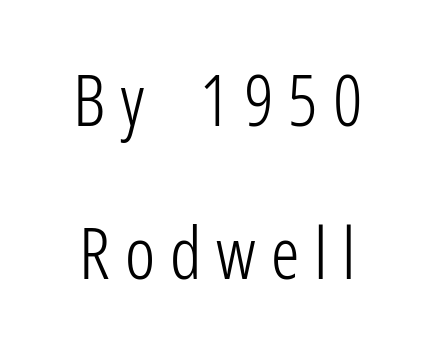
Stroke terminals: plain, sans-serif. Someone cranked the tracking dial way up on this one. Loosely led — the rows are spread out. Note the varied advance widths — an 'i' is clearly narrower than an 'm'. The specimen reads as upright at a glance.
